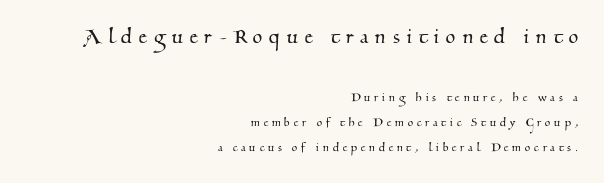
Q: Is the text underlined? A: No.
Q: How is the paragraph aligned? A: Right-aligned.
Q: Is the spacing between letters normal or unusually wide? A: Unusually wide.
Q: Which block of text is set in a larger size, the first (top) or the second (bottom)? A: The first (top) one.
